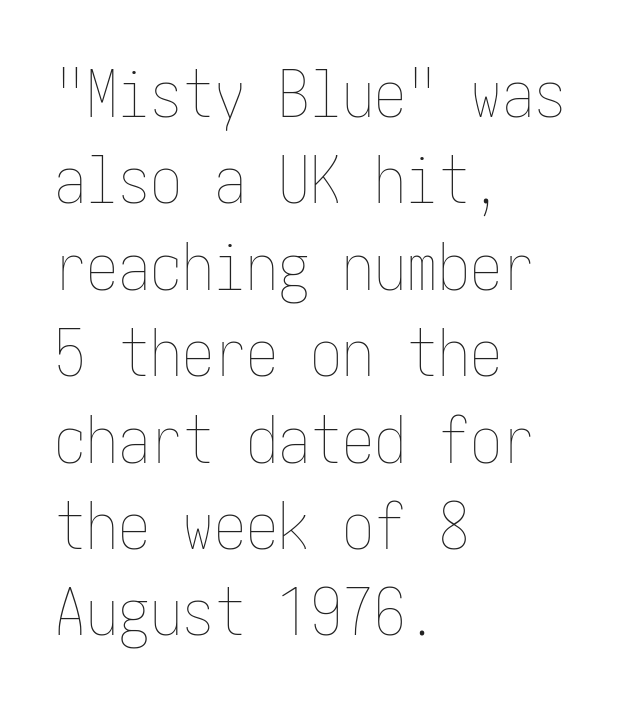
Italic? Not at all — the glyphs are vertical. Standard letterfit; no display-style spreading of the glyphs. The paragraph shown leans on its left margin. A typesetter would call this leading conventional body-copy spacing.
